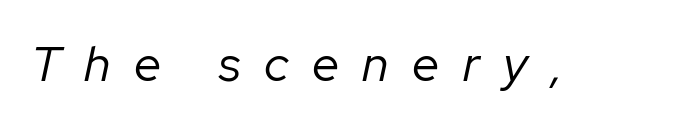
Q: Is the text bold? A: No.
Q: Is the text italic (slanted)? A: Yes, it leans right by about 12 degrees.
Q: Is the text underlined? A: No.
Q: Is the spacing between letters normal or unusually wide? A: Unusually wide.
Q: Width (condensed, normal, or wide)? A: Normal.
Q: Stroke contrast? A: Low.
Q: x-height? A: Medium.
Q: Monospaced? A: No.
